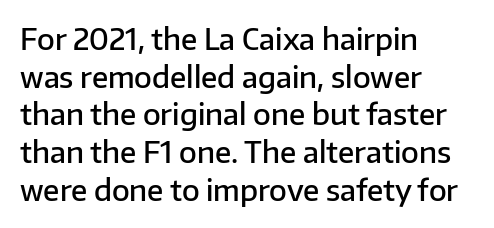
{"serif": "no", "italic": "no", "bold": "semi", "weight": "semibold", "width": "normal", "stroke_contrast": "low", "x_height": "medium", "monospaced": "no", "underline": "no", "align": "left", "line_spacing": "normal", "line_spacing_ratio": 1.3, "letter_spacing": "normal", "letter_spacing_em": 0.0, "glyph_px": 29}
